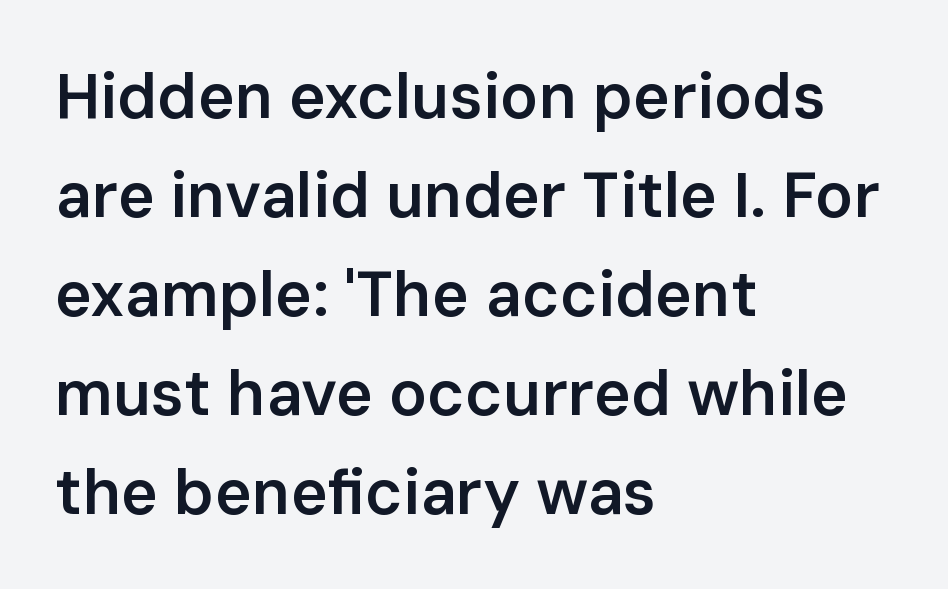
The image shows 63 px semibold sans-serif type, upright; set left-aligned, normal line spacing (1.57x), normal letter spacing, not underlined; low stroke contrast and a medium x-height.
